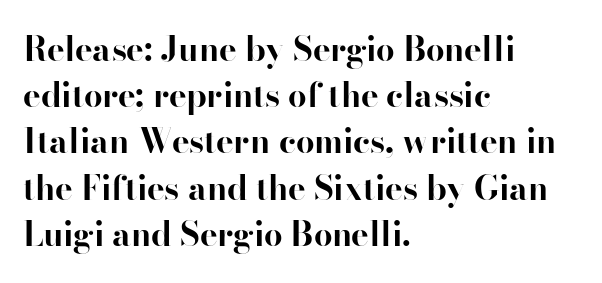
The image shows 33 px bold serif type, upright; set left-aligned, normal line spacing (1.4x), normal letter spacing, not underlined; high stroke contrast and a small x-height.
